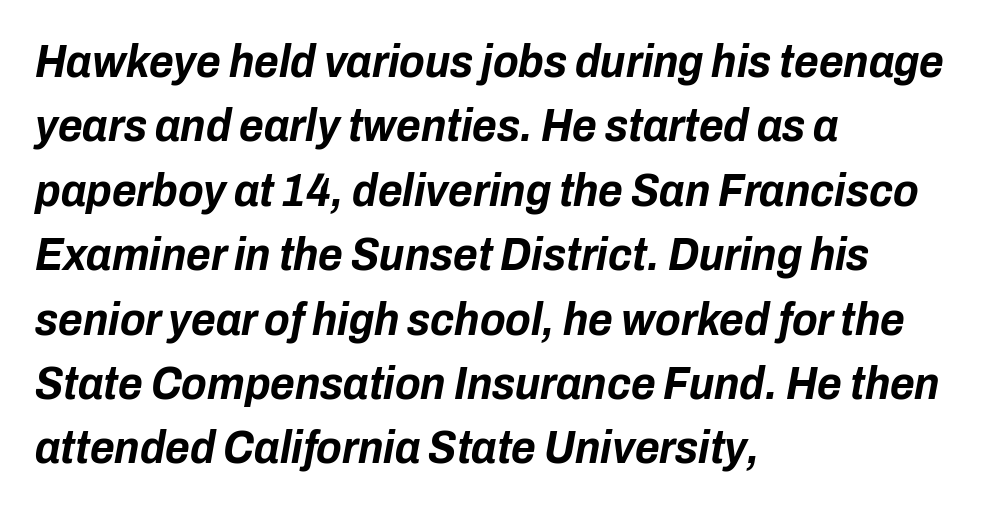
{"italic": "yes", "lean": "right", "slant_degrees": 10, "bold": "yes", "weight": "bold", "width": "condensed", "stroke_contrast": "low", "x_height": "medium", "monospaced": "no", "underline": "no", "align": "left", "line_spacing": "normal", "line_spacing_ratio": 1.37, "letter_spacing": "normal", "letter_spacing_em": 0.0, "glyph_px": 47}
